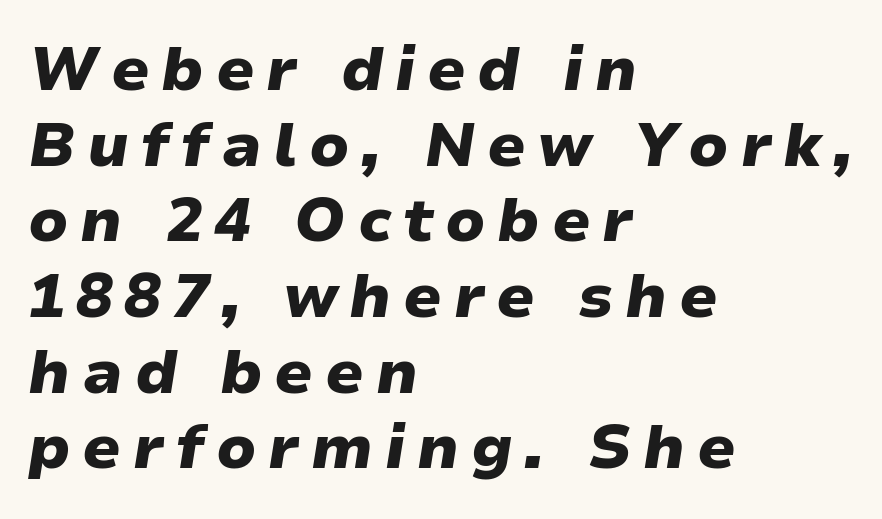
Emphasis-style slanted type is in use. A clean baseline with only descenders dipping below it. Do the characters align in a grid? No, the font is proportional. Each line starts at the same left margin while the right side varies. Typographic density is high because the face is bold.
